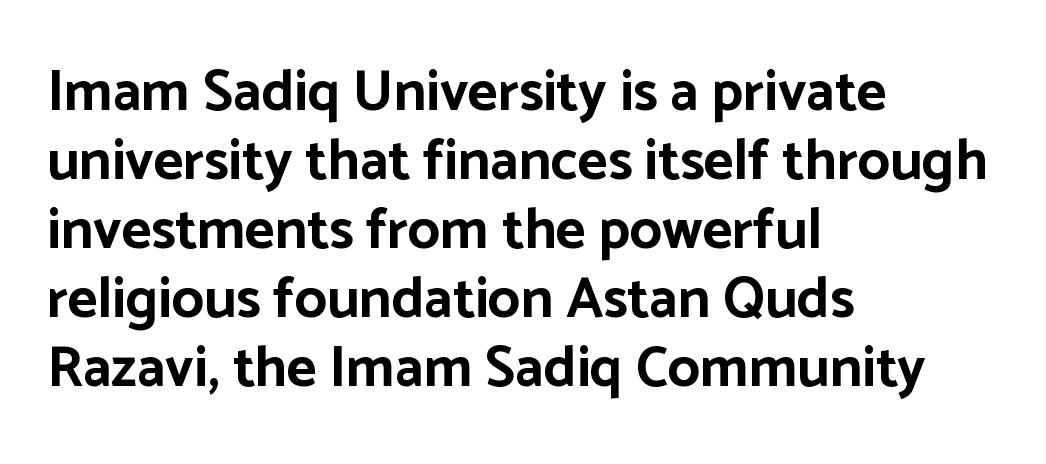
The image shows 57 px bold sans-serif type, upright; set left-aligned, line spacing 1.21x, normal letter spacing, not underlined; low stroke contrast and a medium x-height.
